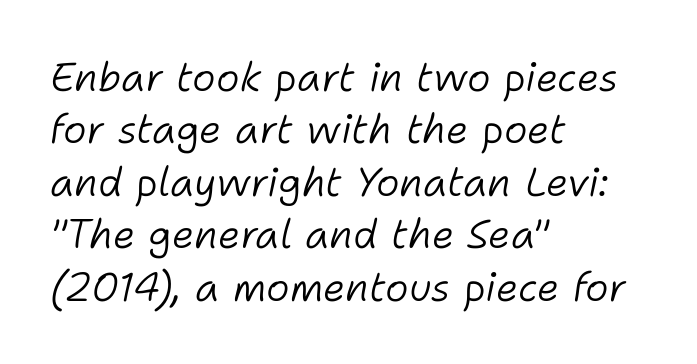
Looks like regular typesetting: each glyph gets only the width it needs. Does extra space separate the letters? No, they use regular spacing. The ragged edge is on the right, which tells us the setting is flush left. Is there much room between lines? A standard amount, neither cramped nor airy. Vertical stems look standard width or narrower in stroke. You can tell it's italic because the verticals aren't actually vertical.
